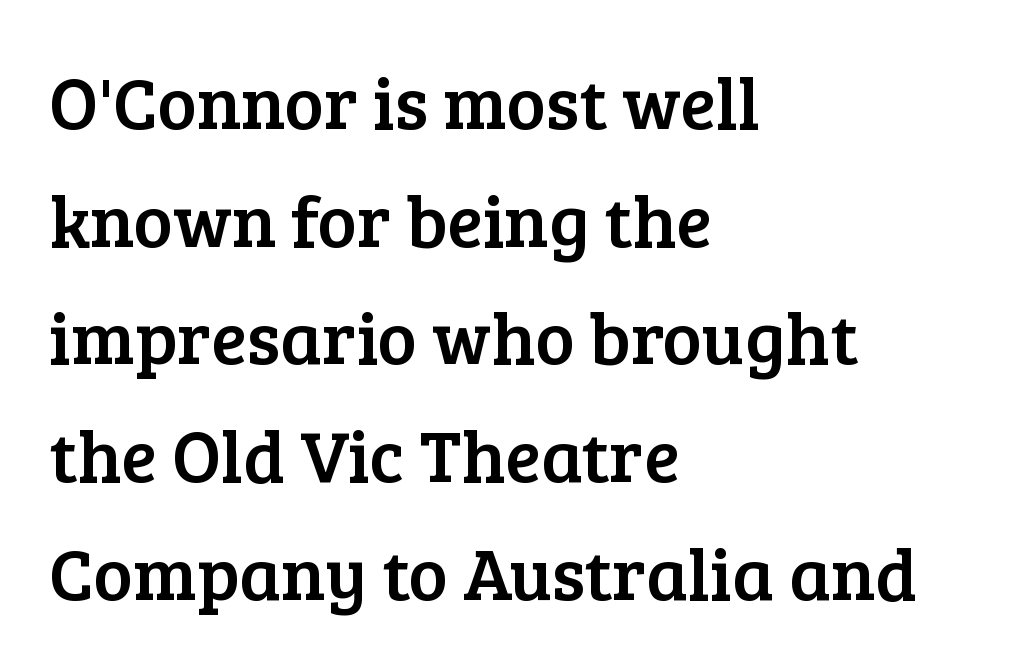
Q: Is the text italic (slanted)? A: No, it is upright.
Q: Is the typeface a serif or a sans-serif typeface? A: Serif.
Q: Is the text underlined? A: No.
Q: How is the paragraph aligned? A: Left-aligned.
Q: Is the spacing between letters normal or unusually wide? A: Normal.
Q: Is the spacing between lines tight, normal or loose? A: Normal.
Q: Width (condensed, normal, or wide)? A: Normal.
Q: Stroke contrast? A: Low.
Q: x-height? A: Medium.
Q: Monospaced? A: No.
